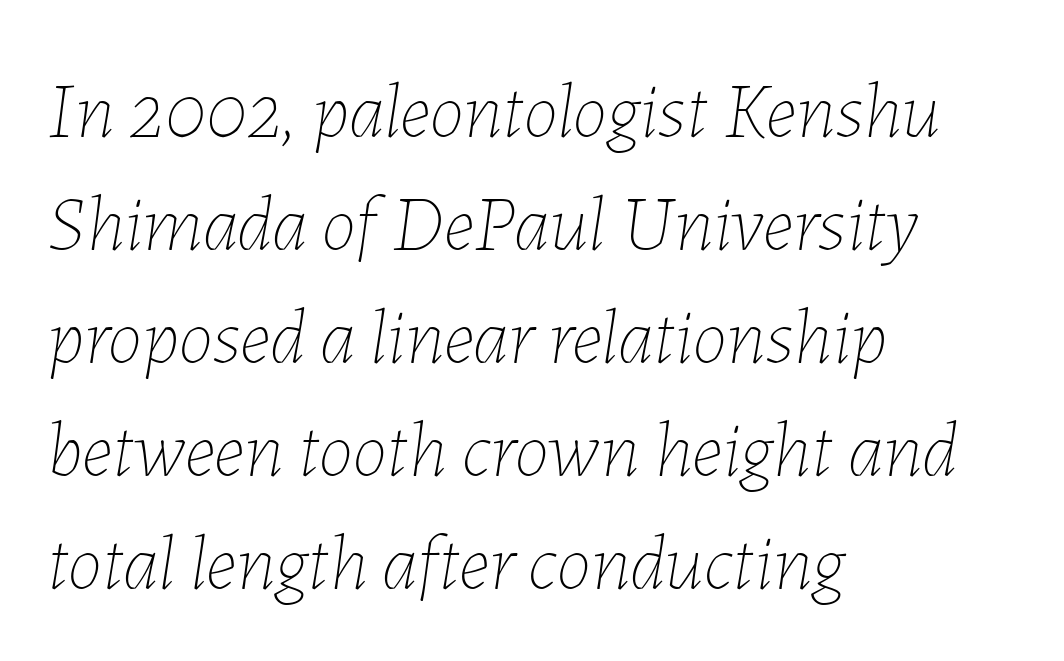
Q: Is the text bold? A: No.
Q: Is the text italic (slanted)? A: Yes, it leans right by about 7 degrees.
Q: Is the text underlined? A: No.
Q: How is the paragraph aligned? A: Left-aligned.
Q: Is the spacing between letters normal or unusually wide? A: Normal.
Q: Is the spacing between lines tight, normal or loose? A: Normal.
Q: Width (condensed, normal, or wide)? A: Normal.
Q: Stroke contrast? A: Low.
Q: x-height? A: Medium.
Q: Monospaced? A: No.
